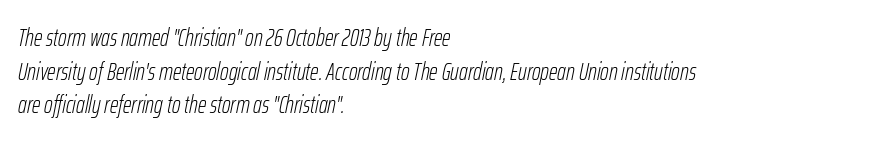
The words here are not underlined. The lettering tilts uniformly, giving the passage an italic look. Each line starts at the same left margin while the right side varies. The letters sit at their default tracking, neither squeezed nor spread. In terms of leading, this rendering sits right in the middle.
